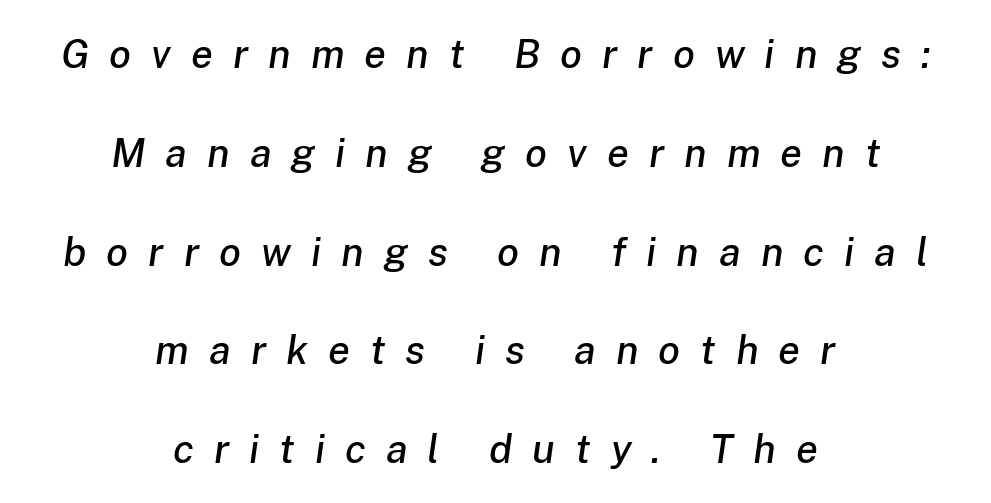
Q: Is the text italic (slanted)? A: Yes, it leans right by about 8 degrees.
Q: Is the text underlined? A: No.
Q: How is the paragraph aligned? A: Centered.
Q: Is the spacing between letters normal or unusually wide? A: Unusually wide.
Q: Is the spacing between lines tight, normal or loose? A: Loose.
Q: Width (condensed, normal, or wide)? A: Normal.
Q: Stroke contrast? A: Low.
Q: x-height? A: Medium.
Q: Monospaced? A: No.
